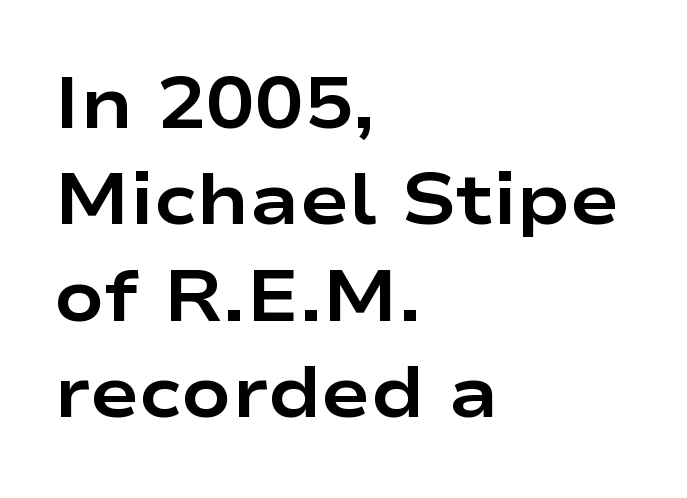
Here the glyphs are tracked normally, forming tight word shapes. These lines sit exactly where default settings would place them. Bare-footed words on every line. Note the varied advance widths — an 'i' is clearly narrower than an 'm'.
